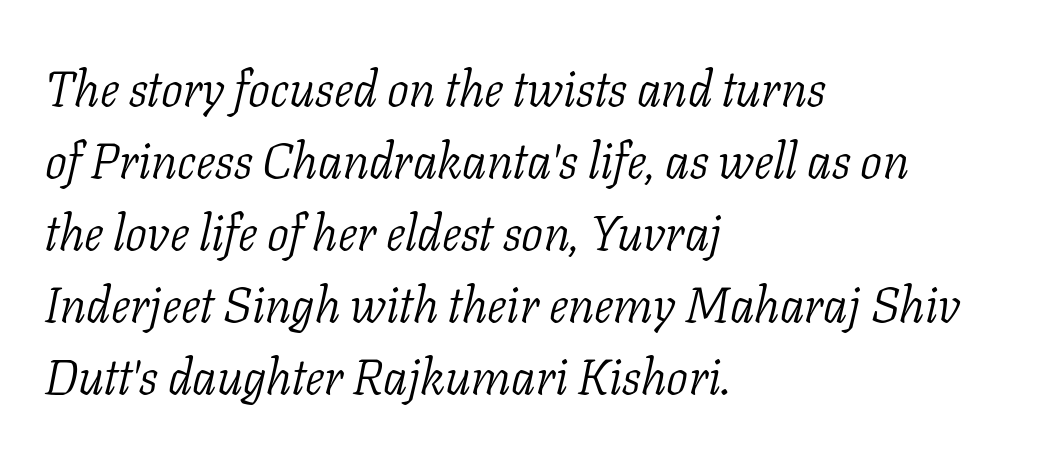
{"serif": "yes", "italic": "yes", "lean": "right", "slant_degrees": 11, "bold": "no", "weight": "light", "width": "normal", "stroke_contrast": "low", "x_height": "medium", "monospaced": "no", "underline": "no", "align": "left", "line_spacing": "normal", "line_spacing_ratio": 1.47, "letter_spacing": "normal", "letter_spacing_em": 0.0, "glyph_px": 49}
